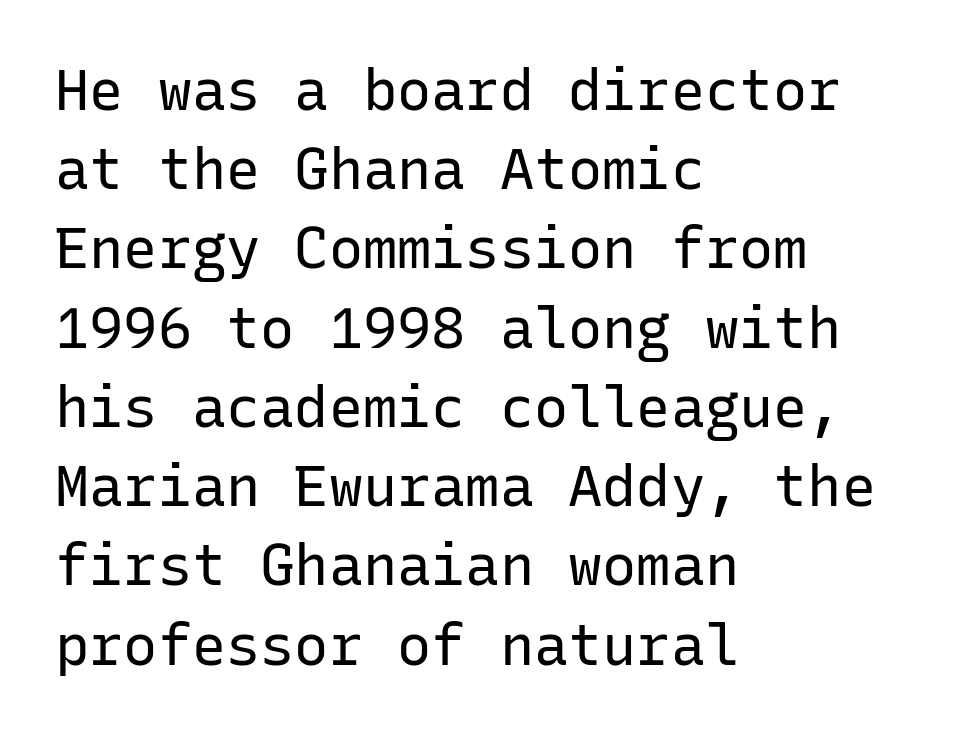
The designer left line spacing at the default. Leftover space on each line is placed entirely after the last word. The lettering stays uniformly vertical, giving the passage a roman look. Do the characters align in a grid? Yes, the font is monospaced. How are the letters spaced? Ordinarily, with no added tracking. Weight class: somewhere from thin through regular.
